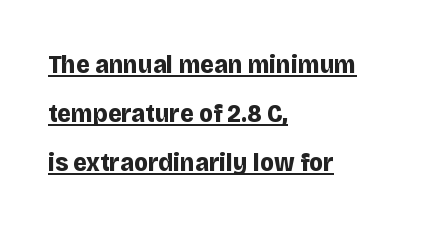
The image shows 26 px bold type, upright; set left-aligned, line spacing 1.89x, normal letter spacing, underlined.
